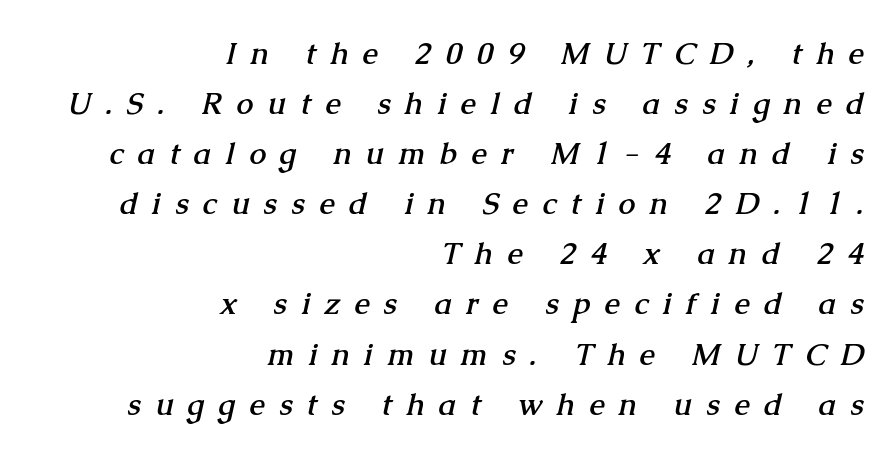
The image shows 30 px semibold serif type; set right-aligned, normal line spacing (1.67x), unusually wide letter spacing (+0.49 em), not underlined; medium stroke contrast and a medium x-height.
